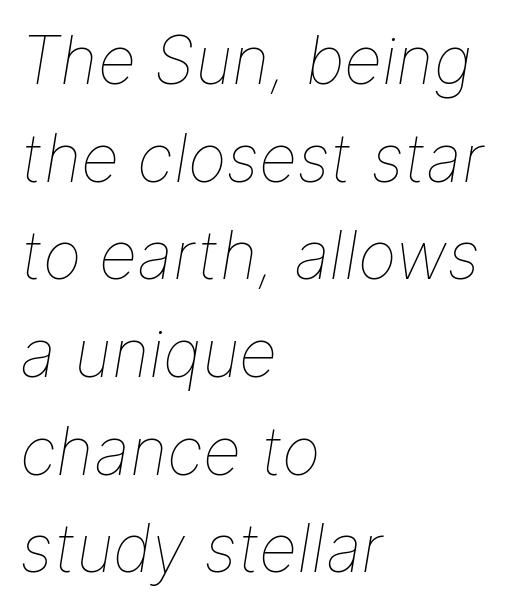
Q: Is the text bold? A: No.
Q: Is the text italic (slanted)? A: Yes, it leans right by about 9 degrees.
Q: Is the text underlined? A: No.
Q: How is the paragraph aligned? A: Left-aligned.
Q: Is the spacing between letters normal or unusually wide? A: Normal.
Q: Is the spacing between lines tight, normal or loose? A: Normal.
Q: Width (condensed, normal, or wide)? A: Normal.
Q: Stroke contrast? A: Low.
Q: x-height? A: Medium.
Q: Monospaced? A: No.
